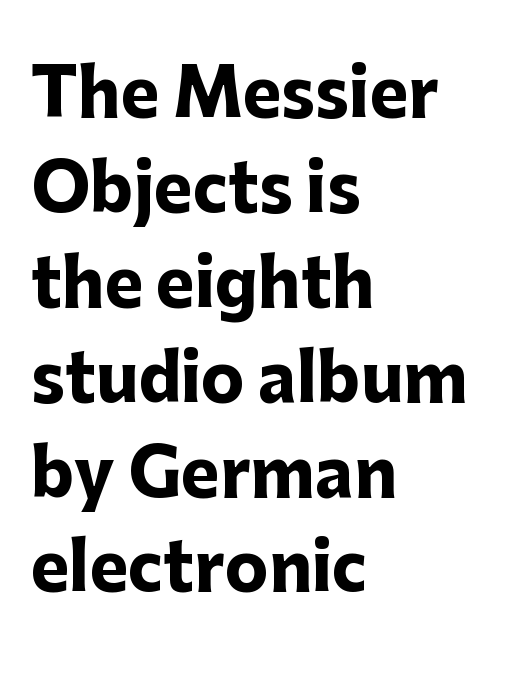
The image shows 65 px heavy sans-serif type, upright; set left-aligned, normal line spacing (1.46x), normal letter spacing, not underlined; low stroke contrast and a medium x-height.
